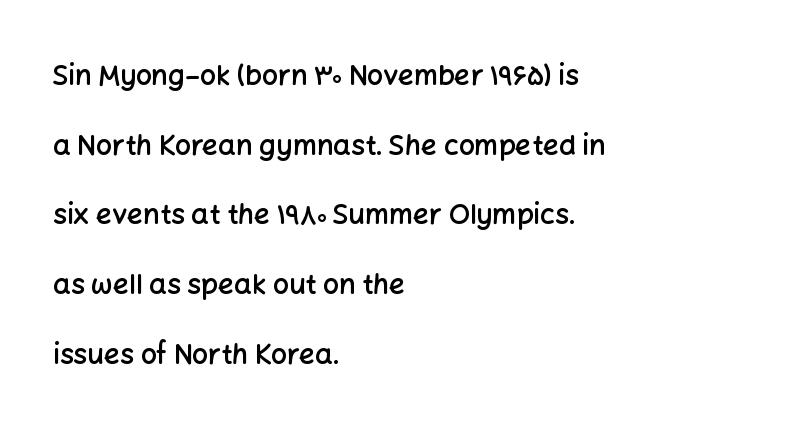
{"serif": "no", "italic": "no", "bold": "semi", "weight": "semibold", "width": "normal", "stroke_contrast": "low", "x_height": "medium", "monospaced": "no", "underline": "no", "align": "left", "line_spacing": "loose", "line_spacing_ratio": 2.49, "letter_spacing": "normal", "letter_spacing_em": 0.0, "glyph_px": 28}
